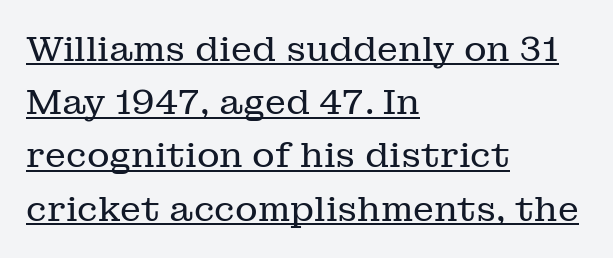
Q: Is the text bold? A: No.
Q: Is the text italic (slanted)? A: No, it is upright.
Q: Is the typeface a serif or a sans-serif typeface? A: Serif.
Q: Is the text underlined? A: Yes.
Q: How is the paragraph aligned? A: Left-aligned.
Q: Is the spacing between letters normal or unusually wide? A: Normal.
Q: Is the spacing between lines tight, normal or loose? A: Normal.
Q: Width (condensed, normal, or wide)? A: Normal.
Q: Stroke contrast? A: Low.
Q: x-height? A: Medium.
Q: Monospaced? A: No.
